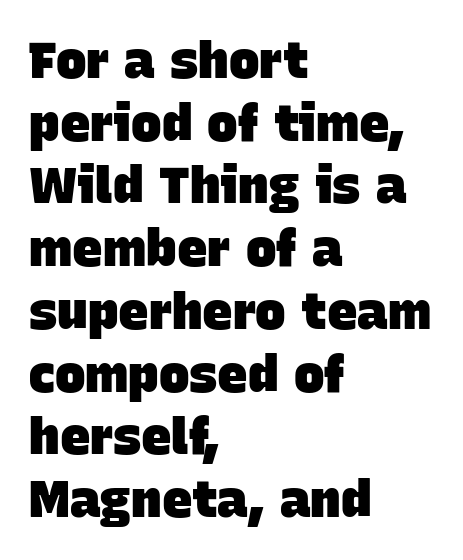
Q: Is the text bold? A: Yes.
Q: Is the typeface a serif or a sans-serif typeface? A: Sans-serif.
Q: Is the text underlined? A: No.
Q: How is the paragraph aligned? A: Left-aligned.
Q: Is the spacing between letters normal or unusually wide? A: Normal.
Q: Width (condensed, normal, or wide)? A: Normal.
Q: Stroke contrast? A: Low.
Q: x-height? A: Large.
Q: Monospaced? A: No.
